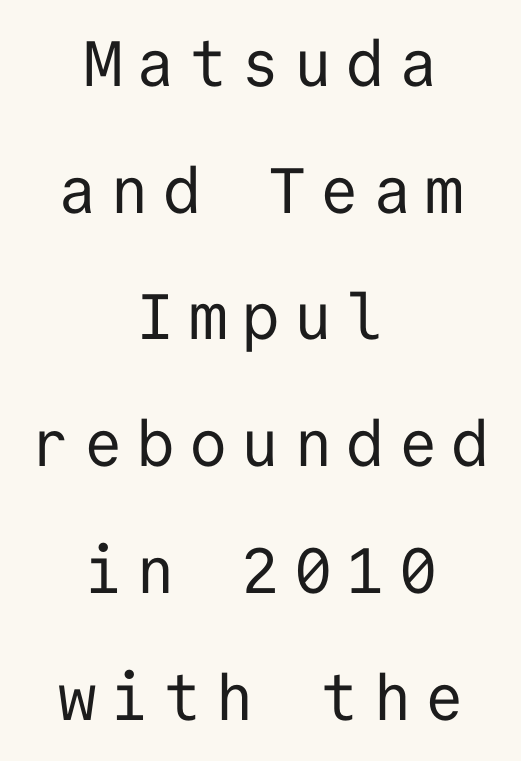
Counters stay open thanks to moderate or lighter strokes. One-word summary of the alignment: center. Here the designer chose a console-style face with uniform glyph widths. Are there feet on the stems? There aren't — it's a sans. This sample trades compactness for vertical openness between lines.
